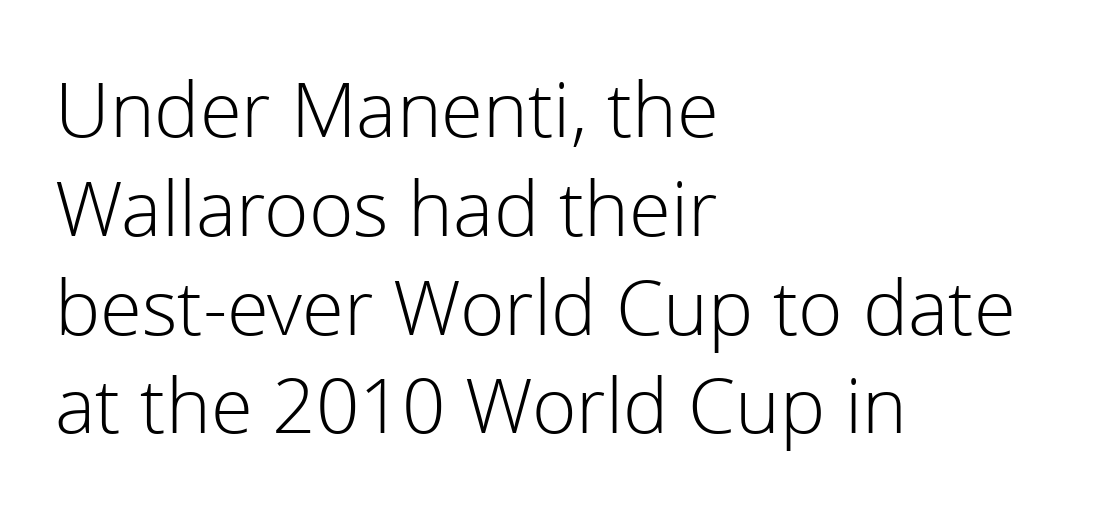
Q: Is the text bold? A: No.
Q: Is the text italic (slanted)? A: No, it is upright.
Q: Is the typeface a serif or a sans-serif typeface? A: Sans-serif.
Q: Is the text underlined? A: No.
Q: How is the paragraph aligned? A: Left-aligned.
Q: Is the spacing between letters normal or unusually wide? A: Normal.
Q: Is the spacing between lines tight, normal or loose? A: Normal.
Q: Width (condensed, normal, or wide)? A: Normal.
Q: x-height? A: Medium.
Q: Monospaced? A: No.
